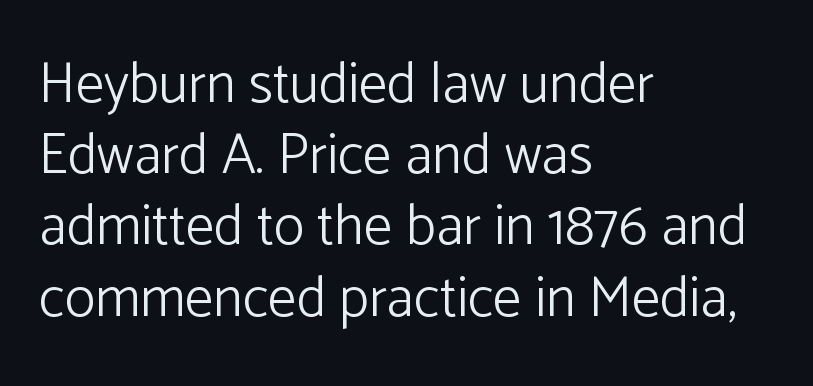
The image shows 57 px light sans-serif type, upright; set left-aligned, normal line spacing (1.25x), normal letter spacing, not underlined; low stroke contrast and a medium x-height.
